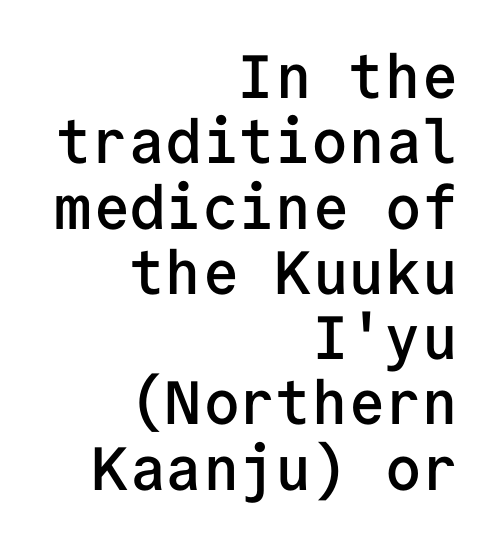
{"serif": "no", "italic": "no", "bold": "semi", "weight": "semibold", "width": "normal", "stroke_contrast": "low", "x_height": "medium", "monospaced": "yes", "underline": "no", "align": "right", "line_spacing": "tight", "line_spacing_ratio": 1.07, "letter_spacing": "normal", "letter_spacing_em": 0.0, "glyph_px": 61}
